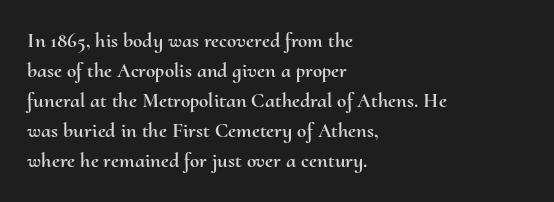
The gaps between neighbouring characters are ordinary and unremarkable. This rendering uses left alignment, leaving the right contour irregular. Horizontal bands of white between lines are of average thickness. The strip under each line holds only bare page. It's the straight-up-and-down kind of type.
